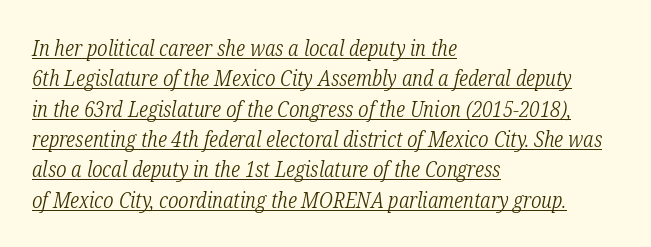
Each new line begins a customary step beneath the previous one. The horizontal fit of the characters is conventional and even. Quick note: italic. Compared with a typical body face, this is equally light or lighter still. Is the block centered? No — it sits flush against the left margin.
